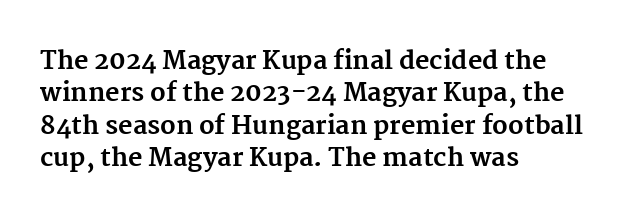
The image shows 25 px bold type, upright; set left-aligned, normal line spacing (1.3x), normal letter spacing, not underlined.
